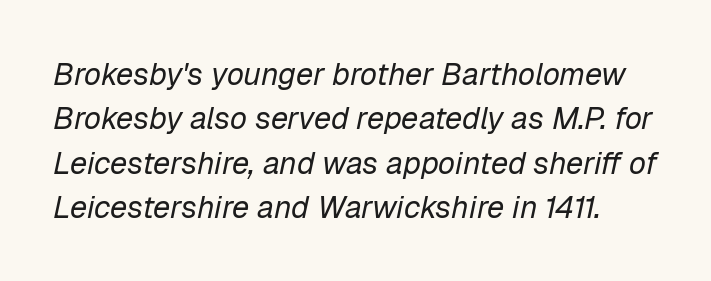
The image shows 31 px regular-weight type, italic (leaning right); set normal line spacing (1.43x), normal letter spacing, not underlined; low stroke contrast and a medium x-height.
